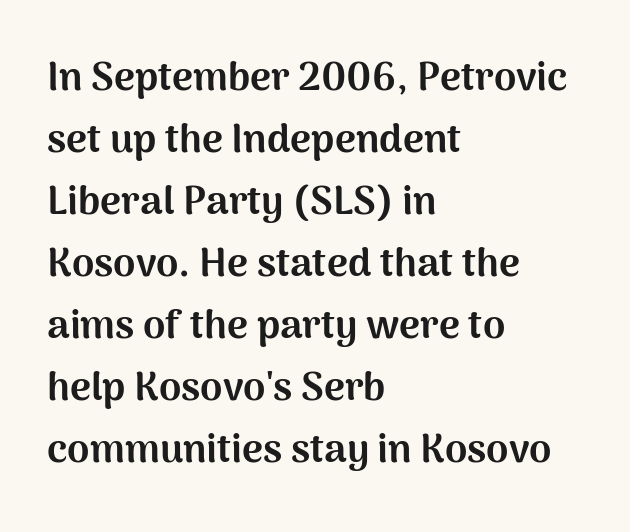
The image shows 40 px bold sans-serif type, upright; set left-aligned, normal line spacing (1.55x), normal letter spacing, not underlined; medium stroke contrast and a medium x-height.
